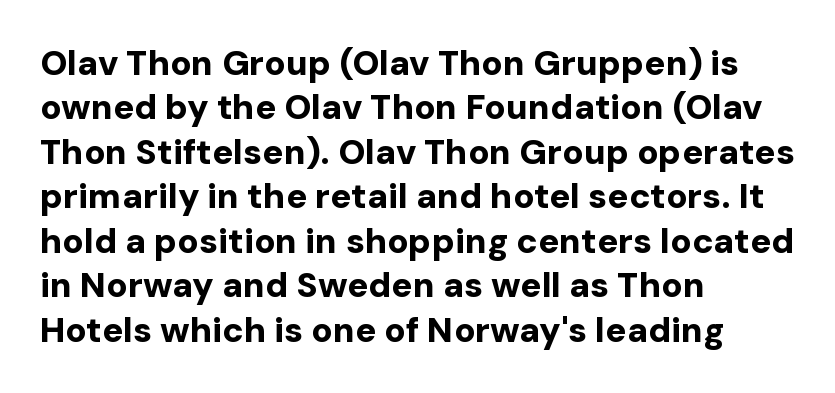
{"serif": "no", "italic": "no", "bold": "yes", "weight": "bold", "width": "normal", "stroke_contrast": "low", "x_height": "medium", "monospaced": "no", "underline": "no", "align": "left", "line_spacing": "normal", "line_spacing_ratio": 1.27, "letter_spacing": "normal", "letter_spacing_em": 0.0, "glyph_px": 35}
